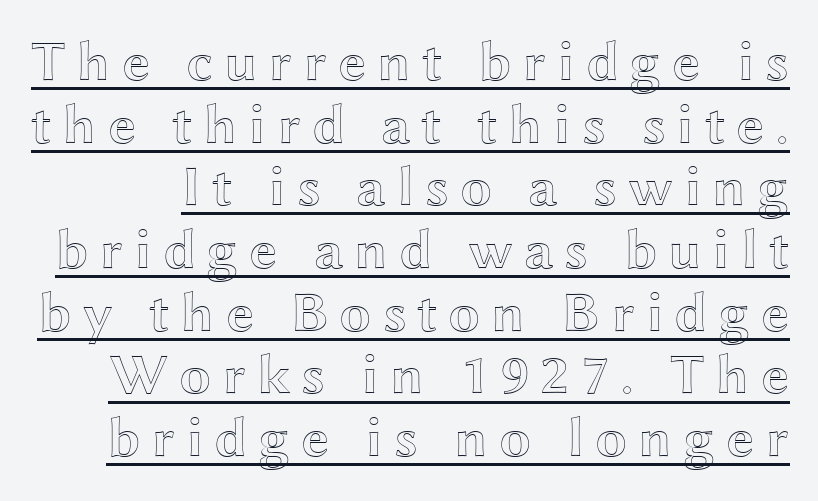
The image shows 57 px wide type, upright; set tight line spacing (1.1x), underlined; a medium x-height.
